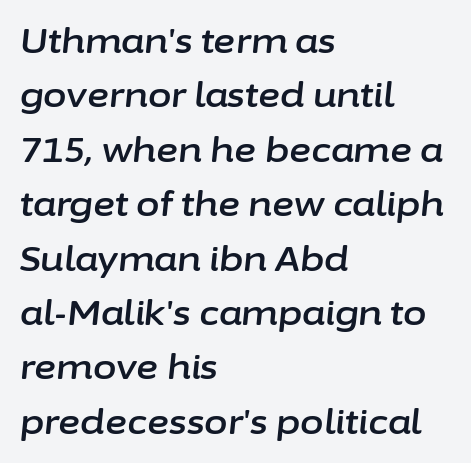
Q: Is the text italic (slanted)? A: Yes, it leans right by about 6 degrees.
Q: Is the text underlined? A: No.
Q: How is the paragraph aligned? A: Left-aligned.
Q: Is the spacing between letters normal or unusually wide? A: Normal.
Q: Is the spacing between lines tight, normal or loose? A: Normal.
Q: Width (condensed, normal, or wide)? A: Normal.
Q: Stroke contrast? A: Low.
Q: x-height? A: Medium.
Q: Monospaced? A: No.
